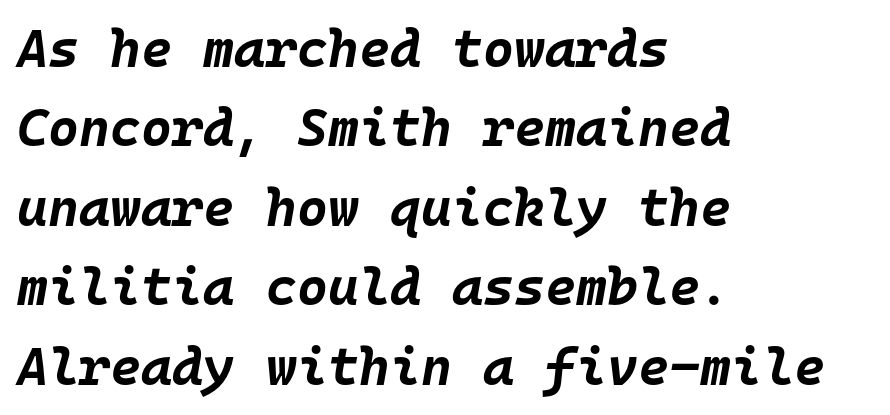
The lines are quadded left. Characters follow at the spacing the type designer built in. The passage shown is typed in a monospace face where columns stay perfectly aligned. This sample keeps an unexceptional amount of space between lines. Typesetter's note: full bold, strokes at maximum text heaviness. Any mark beneath the type? The region is blank.
